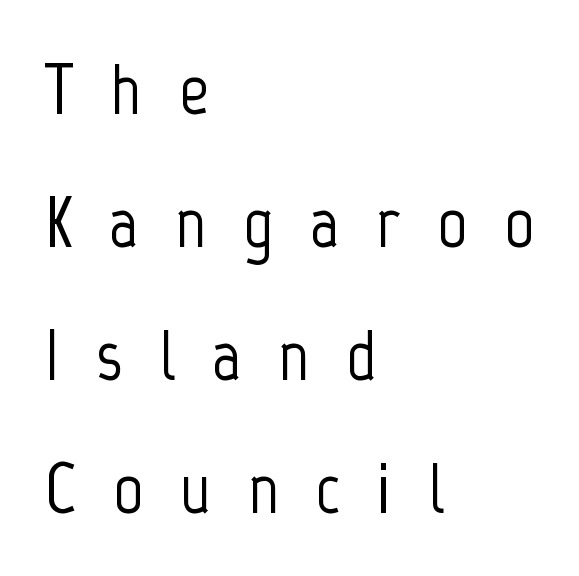
Q: Is the text italic (slanted)? A: No, it is upright.
Q: Is the typeface a serif or a sans-serif typeface? A: Sans-serif.
Q: Is the text underlined? A: No.
Q: How is the paragraph aligned? A: Left-aligned.
Q: Is the spacing between letters normal or unusually wide? A: Unusually wide.
Q: Width (condensed, normal, or wide)? A: Condensed.
Q: Stroke contrast? A: Low.
Q: x-height? A: Medium.
Q: Monospaced? A: No.
